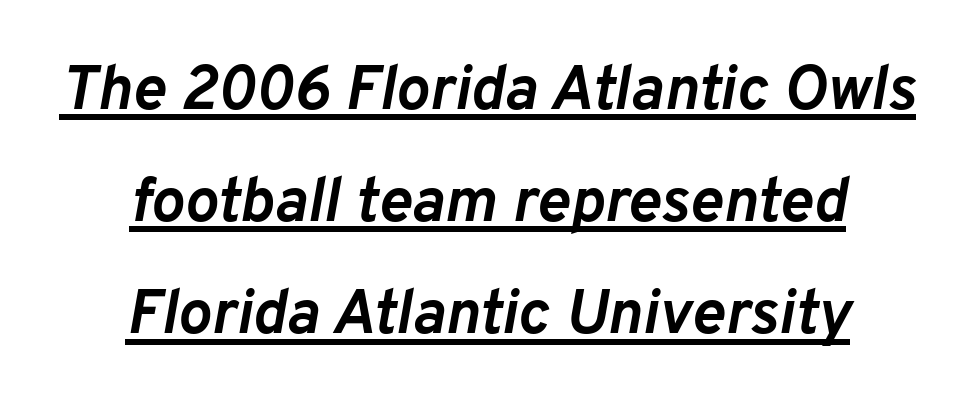
{"italic": "yes", "lean": "right", "slant_degrees": 10, "bold": "yes", "weight": "semibold", "width": "normal", "stroke_contrast": "low", "x_height": "medium", "monospaced": "no", "underline": "yes", "align": "center", "line_spacing_ratio": 1.78, "letter_spacing": "normal", "letter_spacing_em": 0.0, "glyph_px": 63}
